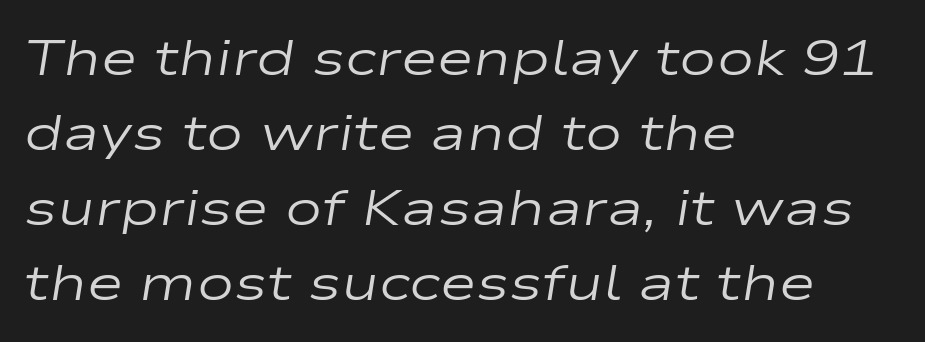
{"italic": "yes", "lean": "right", "slant_degrees": 9, "bold": "no", "weight": "regular", "width": "wide", "stroke_contrast": "low", "x_height": "medium", "monospaced": "no", "underline": "no", "align": "left", "line_spacing": "normal", "line_spacing_ratio": 1.5, "letter_spacing": "normal", "letter_spacing_em": 0.0, "glyph_px": 50}
